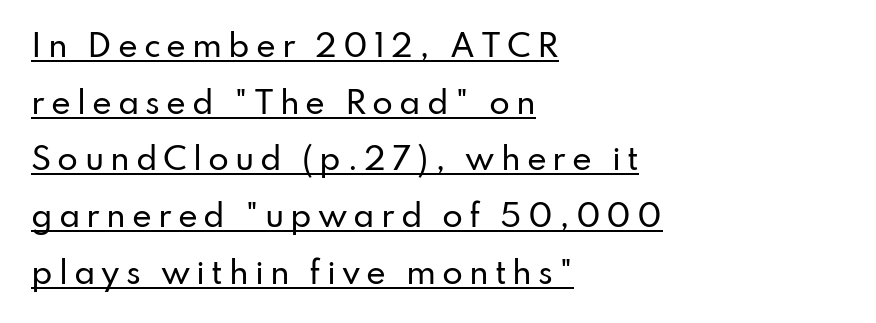
{"serif": "no", "italic": "no", "width": "normal", "stroke_contrast": "low", "x_height": "small", "monospaced": "no", "underline": "yes", "align": "left", "line_spacing_ratio": 1.89, "letter_spacing": "wide", "letter_spacing_em": 0.2, "glyph_px": 30}
